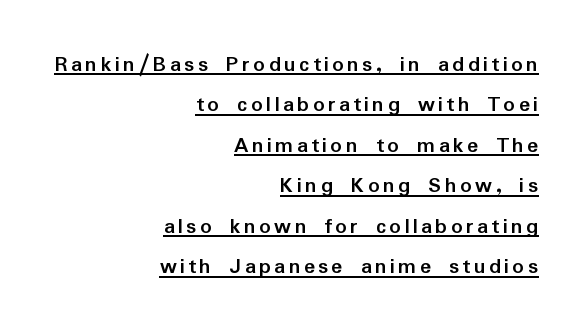
The image shows 23 px bold type, upright; set right-aligned, line spacing 1.76x, underlined.
